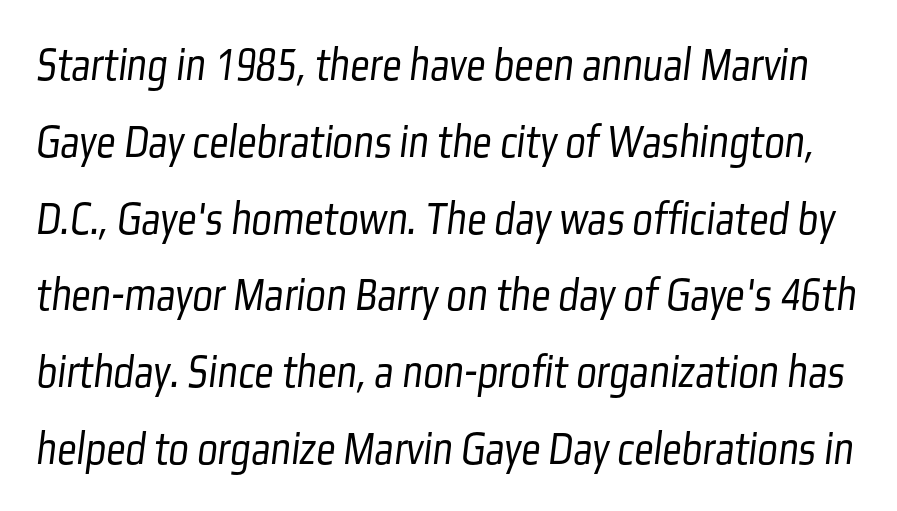
{"serif": "no", "bold": "no", "weight": "light", "width": "condensed", "stroke_contrast": "low", "x_height": "medium", "monospaced": "no", "underline": "no", "line_spacing": "normal", "line_spacing_ratio": 1.6, "letter_spacing": "normal", "letter_spacing_em": 0.0, "glyph_px": 48}
